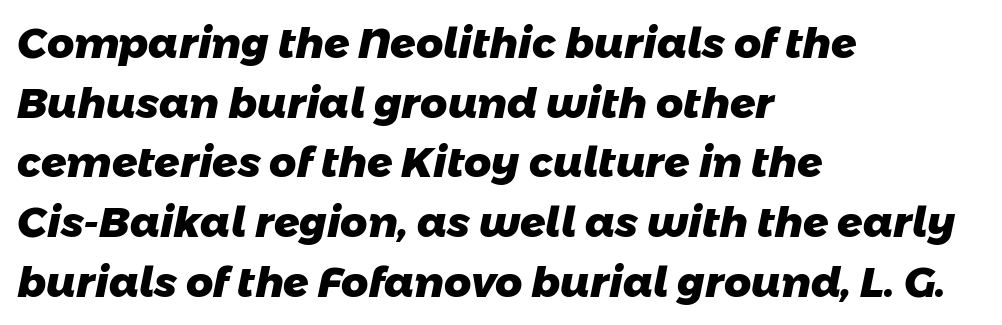
You could not count columns in this text — the font is proportionally spaced. Vertically, the passage feels balanced, rows spaced as you'd expect. Clear beneath every line of the passage. Compared with an ordinary text face, these strokes are far heavier — a full bold.
